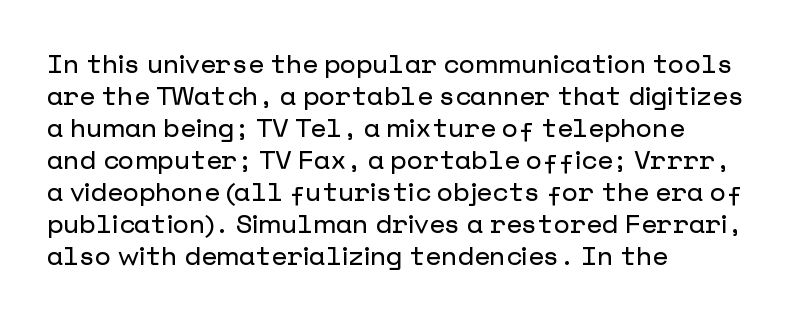
Q: Is the text italic (slanted)? A: No, it is upright.
Q: Is the text underlined? A: No.
Q: How is the paragraph aligned? A: Left-aligned.
Q: Is the spacing between letters normal or unusually wide? A: Normal.
